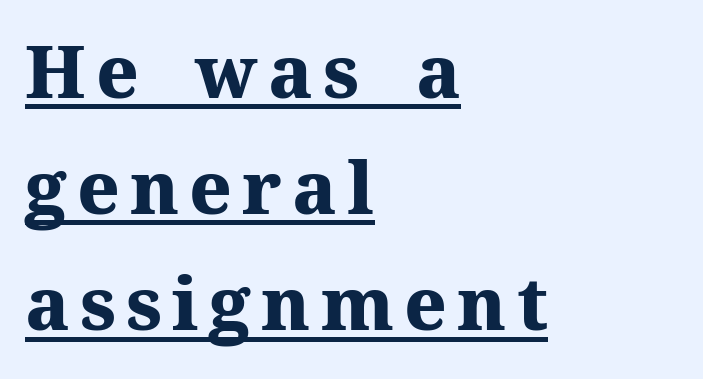
{"serif": "yes", "italic": "no", "bold": "yes", "weight": "heavy", "width": "normal", "stroke_contrast": "medium", "x_height": "medium", "monospaced": "no", "underline": "yes", "align": "left", "line_spacing": "normal", "line_spacing_ratio": 1.59, "glyph_px": 73}
